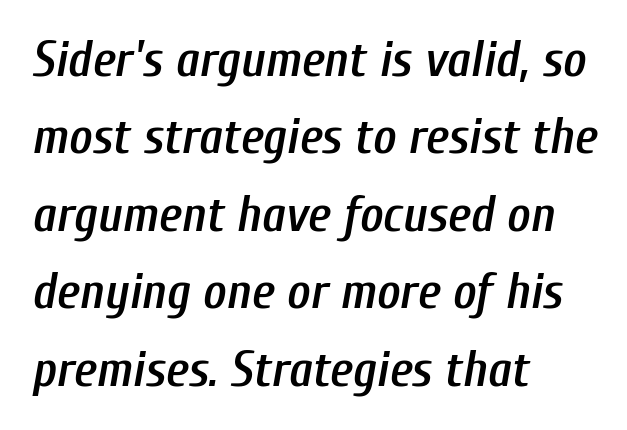
{"italic": "yes", "lean": "right", "slant_degrees": 10, "bold": "semi", "weight": "semibold", "width": "condensed", "stroke_contrast": "low", "x_height": "medium", "monospaced": "no", "underline": "no", "align": "left", "line_spacing": "normal", "line_spacing_ratio": 1.55, "letter_spacing": "normal", "letter_spacing_em": 0.0, "glyph_px": 50}
